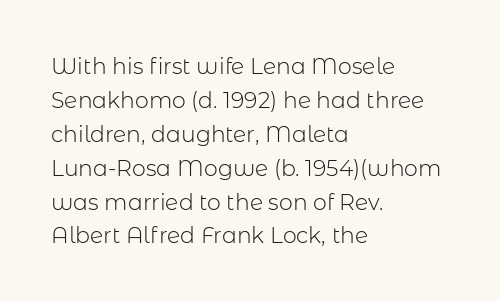
{"italic": "no", "bold": "no", "underline": "no", "align": "left", "line_spacing": "normal", "line_spacing_ratio": 1.54, "letter_spacing": "normal", "letter_spacing_em": 0.0, "glyph_px": 22}
